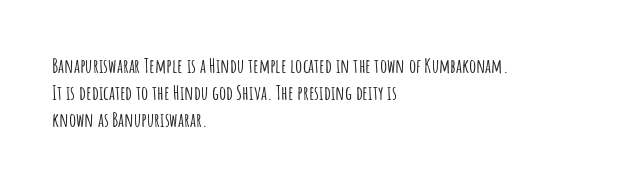
One-word summary of the alignment: left. The words here are not underlined. The passage shown stacks its lines at a standard gap. These lines were composed using upright roman letters.
